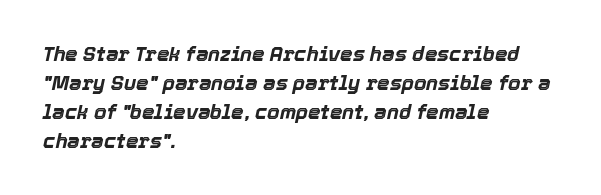
{"italic": "yes", "lean": "right", "slant_degrees": 12, "bold": "yes", "underline": "no", "align": "left", "line_spacing": "normal", "line_spacing_ratio": 1.45, "letter_spacing": "normal", "letter_spacing_em": 0.0, "glyph_px": 20}
